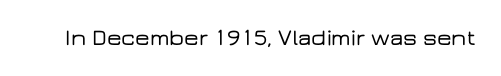
Q: Is the text italic (slanted)? A: No, it is upright.
Q: Is the text underlined? A: No.
Q: Is the spacing between letters normal or unusually wide? A: Normal.
